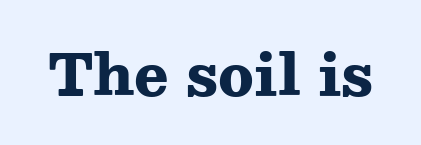
The image shows 57 px heavy, wide serif type, upright; set normal letter spacing, not underlined; medium stroke contrast and a medium x-height.
